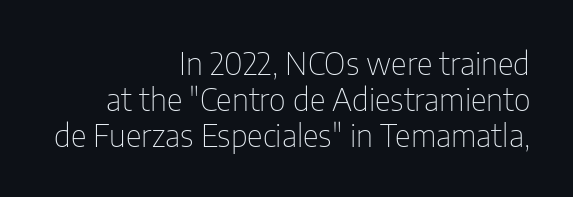
Q: Is the text bold? A: No.
Q: Is the text italic (slanted)? A: No, it is upright.
Q: Is the typeface a serif or a sans-serif typeface? A: Sans-serif.
Q: Is the text underlined? A: No.
Q: How is the paragraph aligned? A: Right-aligned.
Q: Is the spacing between letters normal or unusually wide? A: Normal.
Q: Width (condensed, normal, or wide)? A: Condensed.
Q: Stroke contrast? A: Low.
Q: x-height? A: Medium.
Q: Monospaced? A: No.
